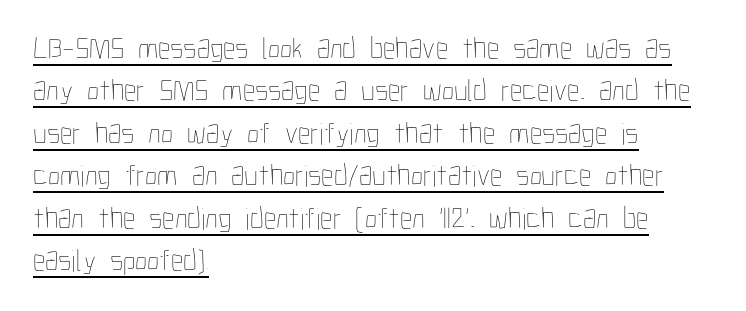
Q: Is the text bold? A: No.
Q: Is the text italic (slanted)? A: No, it is upright.
Q: Is the text underlined? A: Yes.
Q: How is the paragraph aligned? A: Left-aligned.
Q: Is the spacing between letters normal or unusually wide? A: Normal.
Q: Is the spacing between lines tight, normal or loose? A: Normal.
Q: Width (condensed, normal, or wide)? A: Condensed.
Q: Stroke contrast? A: Low.
Q: x-height? A: Medium.
Q: Monospaced? A: No.
